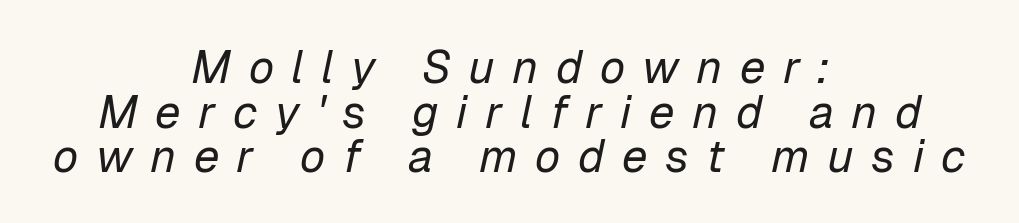
Q: Is the text bold? A: No.
Q: Is the text italic (slanted)? A: Yes, it leans right by about 12 degrees.
Q: Is the text underlined? A: No.
Q: How is the paragraph aligned? A: Centered.
Q: Is the spacing between letters normal or unusually wide? A: Unusually wide.
Q: Is the spacing between lines tight, normal or loose? A: Tight.
Q: Width (condensed, normal, or wide)? A: Normal.
Q: Stroke contrast? A: Low.
Q: x-height? A: Medium.
Q: Monospaced? A: No.
